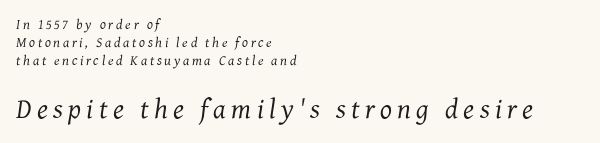
Q: Is the text bold? A: No.
Q: Is the text italic (slanted)? A: Yes, it leans right by about 7 degrees.
Q: Is the typeface a serif or a sans-serif typeface? A: Serif.
Q: Is the text underlined? A: No.
Q: How is the paragraph aligned? A: Left-aligned.
Q: Is the spacing between lines tight, normal or loose? A: Normal.
Q: Which block of text is set in a larger size, the first (top) or the second (bottom)? A: The second (bottom) one.
Q: Width (condensed, normal, or wide)? A: Normal.
Q: Stroke contrast? A: Medium.
Q: x-height? A: Medium.
Q: Monospaced? A: No.
